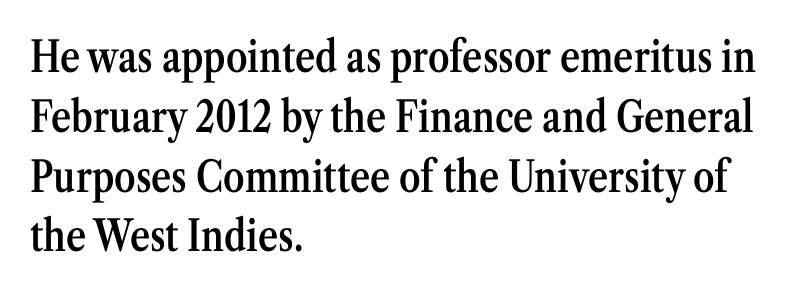
Tracking here is standard; glyphs follow each other at the usual distance. Check where the strokes stop: tiny serifs finish them off. Ordinary non-slanted type is in use. This sample is left-justified, so line endings fall wherever the words run out.
